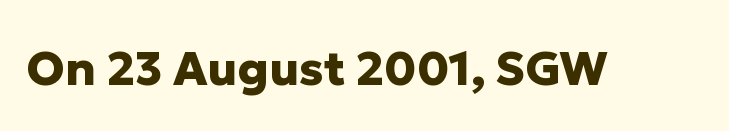
The image shows 47 px heavy sans-serif type, upright; set normal letter spacing, not underlined; low stroke contrast and a medium x-height.
